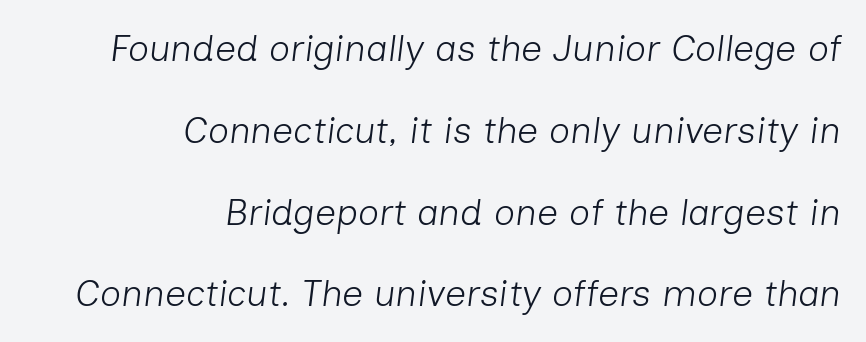
Spacing verdict: proportional, widths tailored to each character. Slanted lettering throughout. The line-height multiplier appears high, well above default. Observe the ordinary spacing: letters are neighbours, not strangers.
